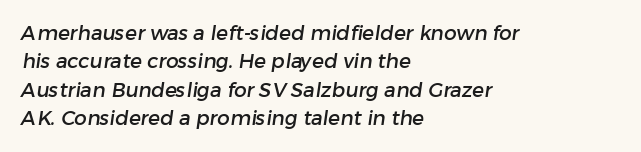
The image shows 20 px text type; set left-aligned, normal line spacing (1.42x), normal letter spacing, not underlined.
